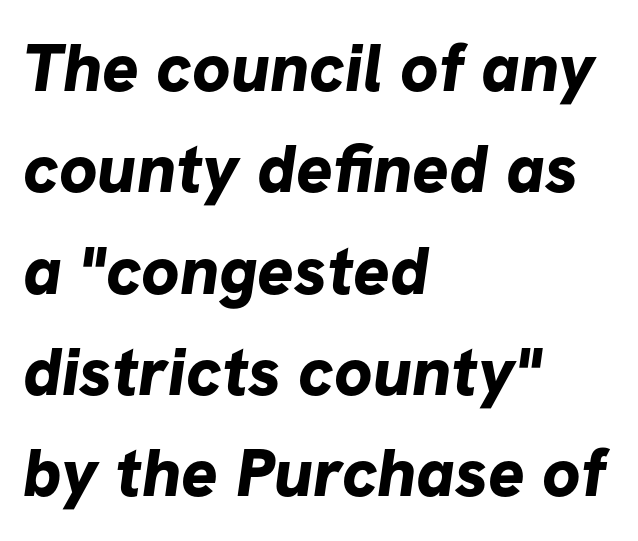
The image shows 68 px bold sans-serif type; set left-aligned, normal line spacing (1.49x), normal letter spacing, not underlined; low stroke contrast and a medium x-height.
